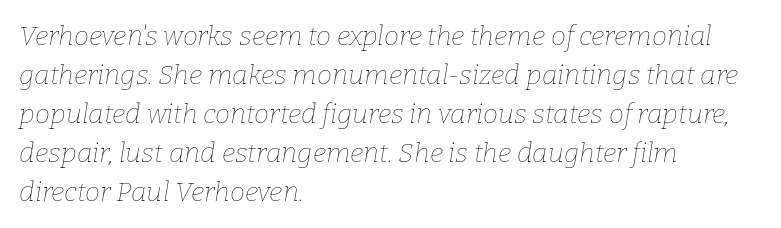
The image shows 27 px text type, italic (leaning right); set left-aligned, normal line spacing (1.44x), normal letter spacing, not underlined.
